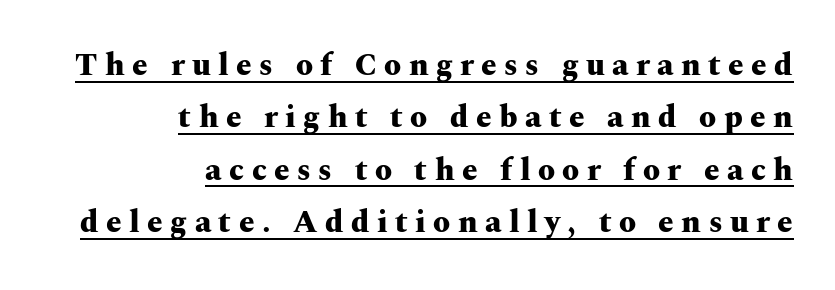
Q: Is the text bold? A: Yes.
Q: Is the text italic (slanted)? A: No, it is upright.
Q: Is the typeface a serif or a sans-serif typeface? A: Serif.
Q: Is the text underlined? A: Yes.
Q: How is the paragraph aligned? A: Right-aligned.
Q: Is the spacing between letters normal or unusually wide? A: Unusually wide.
Q: Is the spacing between lines tight, normal or loose? A: Normal.
Q: Width (condensed, normal, or wide)? A: Wide.
Q: Stroke contrast? A: Medium.
Q: x-height? A: Medium.
Q: Monospaced? A: No.
